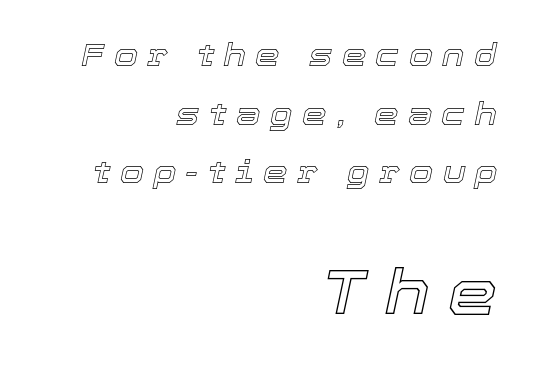
If you drew a line through each stem, it would be angled. Line ends are locked; line starts wander. Descenders are the only things crossing below the line. Each letter keeps its own natural width here, so spacing adapts to shape.
